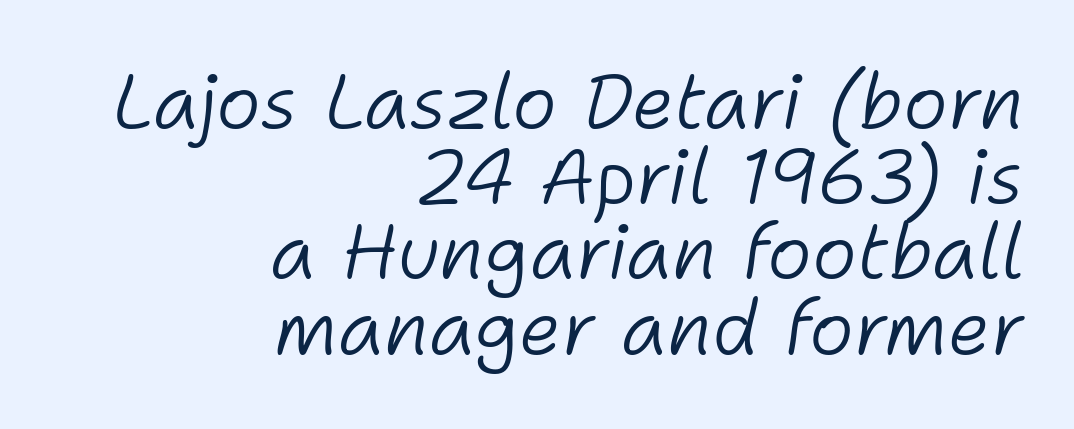
The typesetting does not lean heavy: it is not bold. Students, observe: this is what under-led, compact text looks like. The lines in this sample share a right terminus and differ only in where they begin. The area under the type is left untouched. Spacing verdict: proportional, widths tailored to each character. In terms of letterspacing, this is plain default setting.
